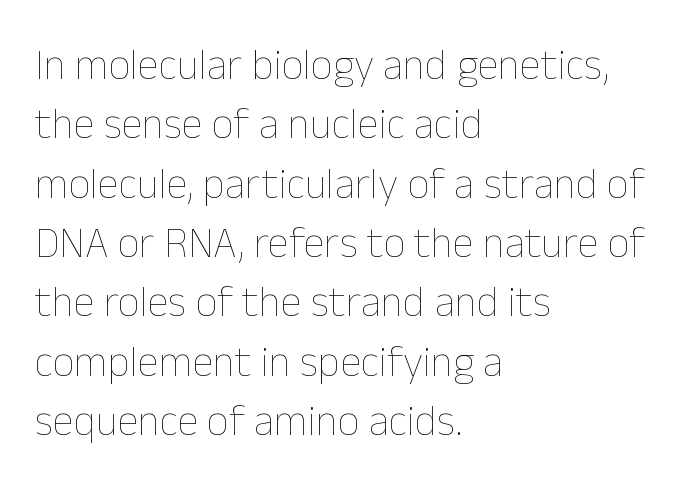
{"italic": "no", "bold": "no", "weight": "thin", "width": "normal", "stroke_contrast": "low", "x_height": "medium", "monospaced": "no", "underline": "no", "align": "left", "line_spacing": "normal", "line_spacing_ratio": 1.38, "letter_spacing": "normal", "letter_spacing_em": 0.0, "glyph_px": 43}
